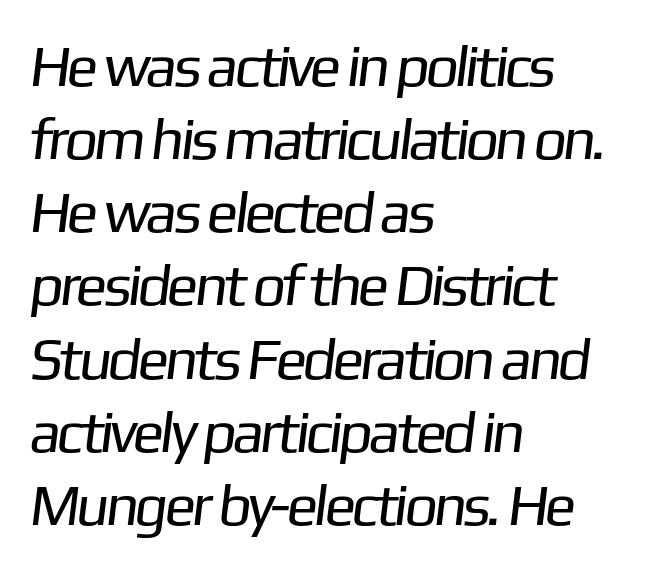
The image shows 59 px regular-weight sans-serif type; set left-aligned, line spacing 1.24x, normal letter spacing, not underlined; low stroke contrast and a medium x-height.
